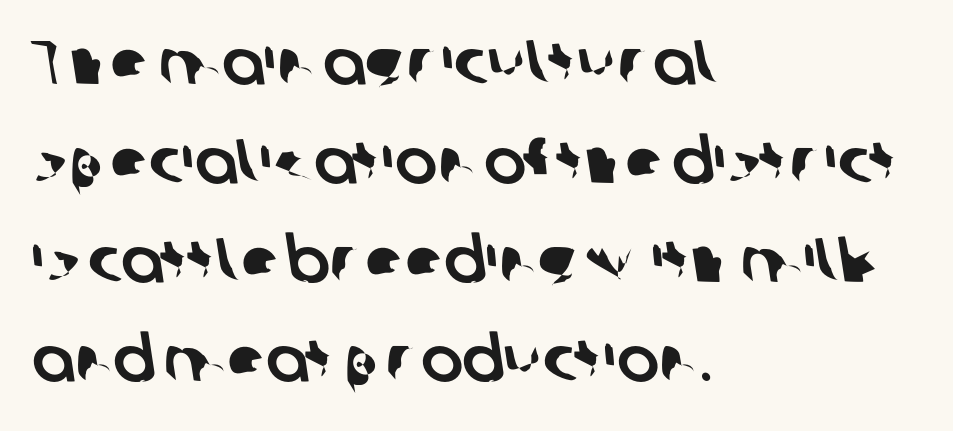
Q: Is the typeface a serif or a sans-serif typeface? A: Sans-serif.
Q: Is the text underlined? A: No.
Q: How is the paragraph aligned? A: Left-aligned.
Q: Is the spacing between letters normal or unusually wide? A: Normal.
Q: Is the spacing between lines tight, normal or loose? A: Normal.
Q: Width (condensed, normal, or wide)? A: Normal.
Q: Stroke contrast? A: Low.
Q: x-height? A: Medium.
Q: Monospaced? A: No.
